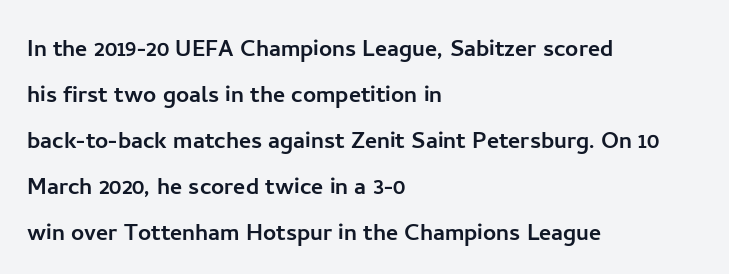
Q: Is the text italic (slanted)? A: No, it is upright.
Q: Is the typeface a serif or a sans-serif typeface? A: Sans-serif.
Q: Is the text underlined? A: No.
Q: How is the paragraph aligned? A: Left-aligned.
Q: Is the spacing between letters normal or unusually wide? A: Normal.
Q: Is the spacing between lines tight, normal or loose? A: Normal.
Q: Width (condensed, normal, or wide)? A: Normal.
Q: Stroke contrast? A: Low.
Q: x-height? A: Medium.
Q: Monospaced? A: No.
